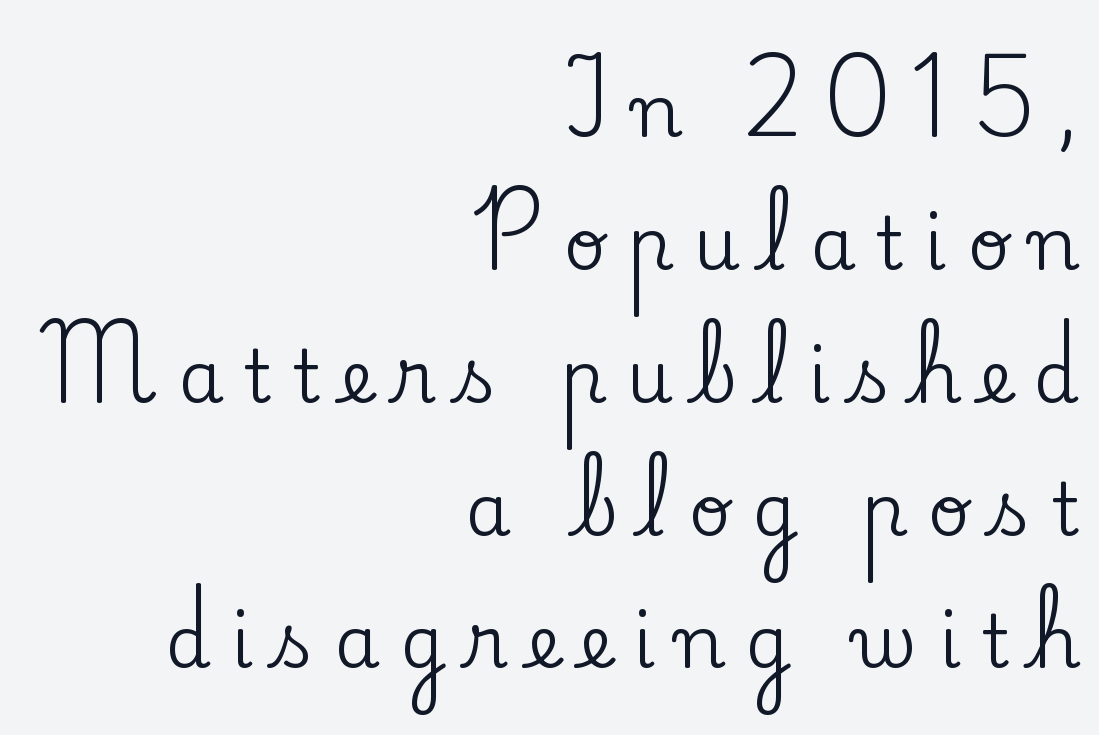
Horizontally, the lines are justified to the trailing edge only. Every character sits straight up, as roman type does. Glance below the letters and you will spot only blank space. Serifs: yes, visible at the terminals of the letterforms. Looks like regular typesetting: each glyph gets only the width it needs.
